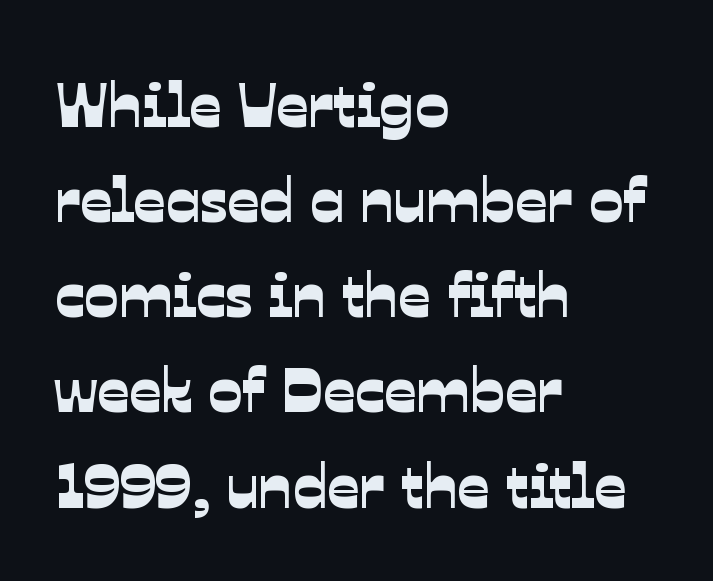
Q: Is the typeface a serif or a sans-serif typeface? A: Sans-serif.
Q: Is the text underlined? A: No.
Q: How is the paragraph aligned? A: Left-aligned.
Q: Is the spacing between letters normal or unusually wide? A: Normal.
Q: Is the spacing between lines tight, normal or loose? A: Normal.
Q: Width (condensed, normal, or wide)? A: Normal.
Q: Stroke contrast? A: Low.
Q: x-height? A: Medium.
Q: Monospaced? A: No.
